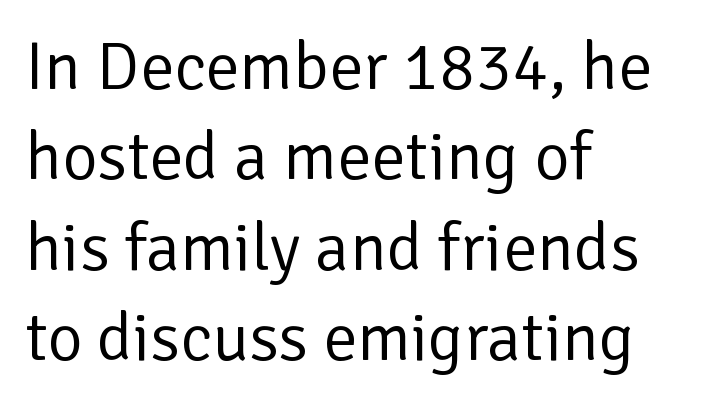
{"serif": "no", "italic": "no", "bold": "no", "weight": "regular", "width": "normal", "stroke_contrast": "low", "x_height": "medium", "monospaced": "no", "underline": "no", "align": "left", "line_spacing": "normal", "line_spacing_ratio": 1.33, "letter_spacing": "normal", "letter_spacing_em": 0.0, "glyph_px": 68}
